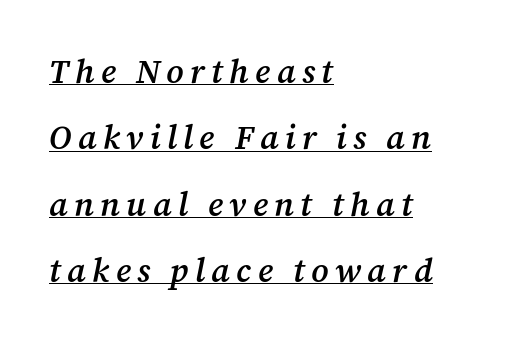
Q: Is the text bold? A: Semi-bold.
Q: Is the text italic (slanted)? A: Yes, it leans right by about 12 degrees.
Q: Is the typeface a serif or a sans-serif typeface? A: Serif.
Q: Is the text underlined? A: Yes.
Q: How is the paragraph aligned? A: Left-aligned.
Q: Is the spacing between lines tight, normal or loose? A: Loose.
Q: Width (condensed, normal, or wide)? A: Normal.
Q: Stroke contrast? A: Medium.
Q: x-height? A: Medium.
Q: Monospaced? A: No.
